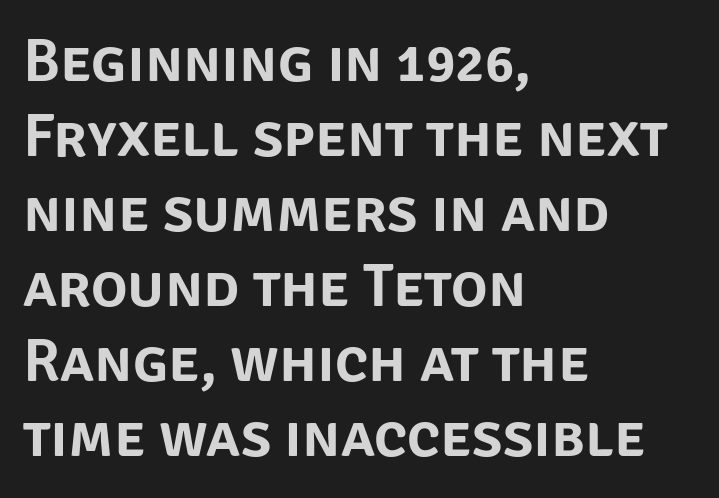
{"serif": "no", "italic": "no", "width": "normal", "stroke_contrast": "low", "x_height": "large", "monospaced": "no", "underline": "no", "align": "left", "line_spacing_ratio": 1.23, "letter_spacing": "normal", "letter_spacing_em": 0.0, "glyph_px": 61}
